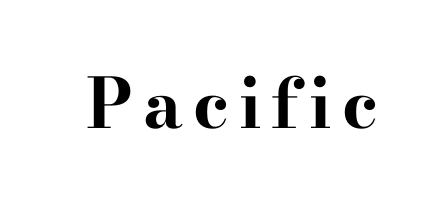
The passage shown is typeset with a serif family. Nope, not italic — everything's standing straight. The characters look thick and weighty, a clear bold. A bare baseline throughout the passage. Looks like regular typesetting: each glyph gets only the width it needs.
